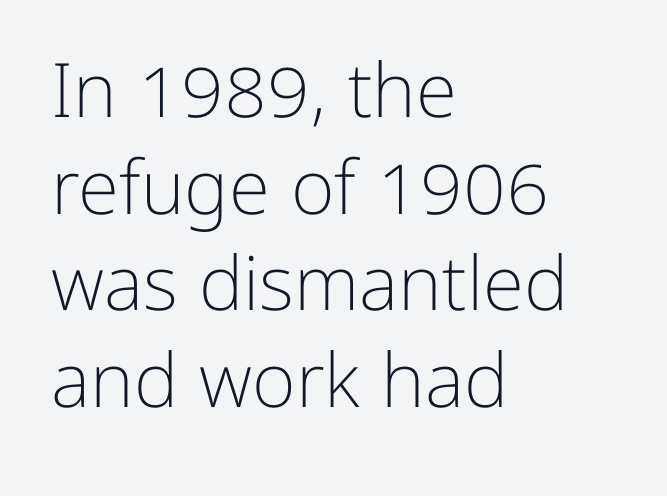
Q: Is the text bold? A: No.
Q: Is the text italic (slanted)? A: No, it is upright.
Q: Is the typeface a serif or a sans-serif typeface? A: Sans-serif.
Q: Is the text underlined? A: No.
Q: How is the paragraph aligned? A: Left-aligned.
Q: Is the spacing between letters normal or unusually wide? A: Normal.
Q: Is the spacing between lines tight, normal or loose? A: Normal.
Q: Width (condensed, normal, or wide)? A: Normal.
Q: Stroke contrast? A: Low.
Q: x-height? A: Medium.
Q: Monospaced? A: No.
